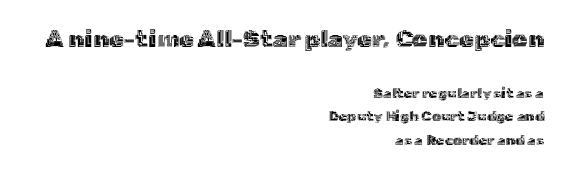
Q: Is the text italic (slanted)? A: No, it is upright.
Q: Is the text underlined? A: No.
Q: How is the paragraph aligned? A: Right-aligned.
Q: Is the spacing between letters normal or unusually wide? A: Normal.
Q: Is the spacing between lines tight, normal or loose? A: Normal.
Q: Which block of text is set in a larger size, the first (top) or the second (bottom)? A: The first (top) one.
